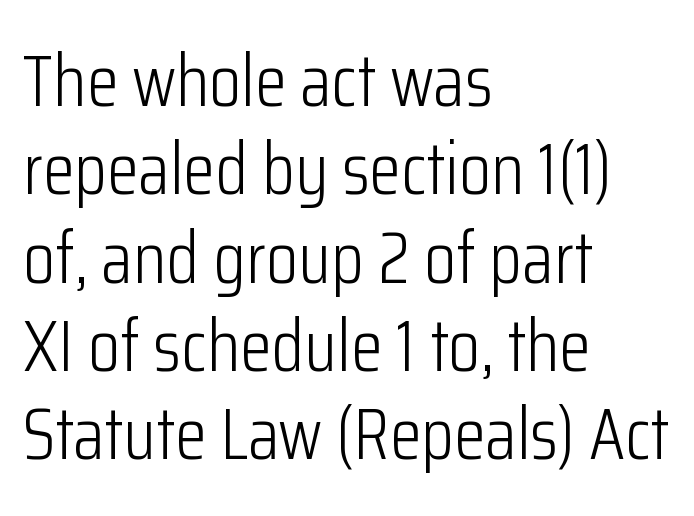
No extra ink here — the face is not bold. Italic? Not at all — the glyphs are vertical. Proportional: the letters do not fall into vertical columns. Compared with typical body copy, the letter spacing here is the same. These lines stack with their left ends in a neat column. The letters carry no serifs — their stems end cleanly without finishing strokes.
